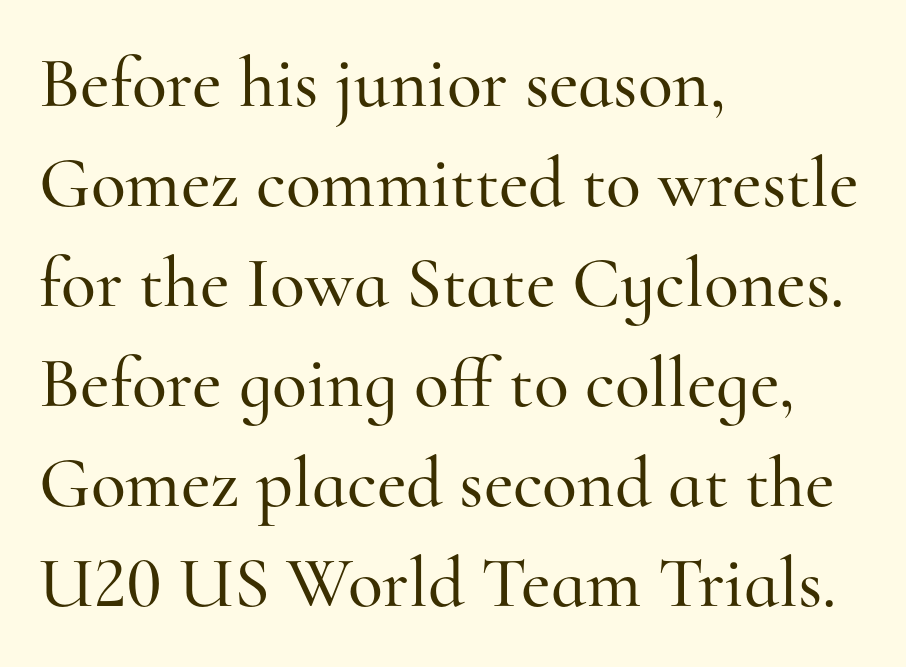
The rendering uses a moderate line-height, typical for paragraphs. In terms of posture, this sample is upright. Observe the serifs anchoring each vertical stroke in this sample. The letterforms sit shoulder to shoulder at normal distance. The face used here is proportionally spaced, like ordinary book or web type.
